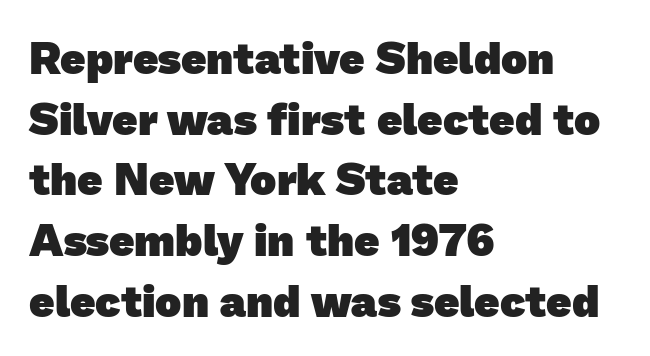
The image shows 44 px heavy sans-serif type; set left-aligned, normal line spacing (1.38x), normal letter spacing, not underlined; low stroke contrast and a medium x-height.
